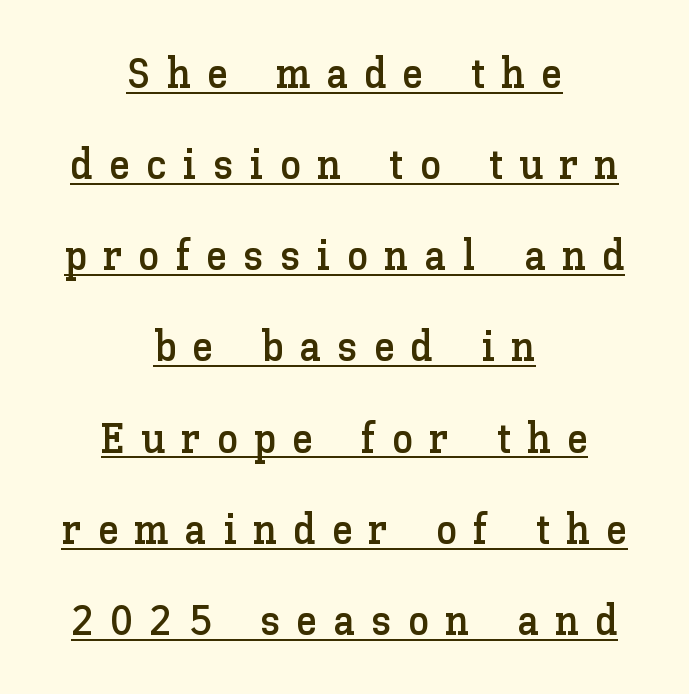
Q: Is the text italic (slanted)? A: No, it is upright.
Q: Is the text underlined? A: Yes.
Q: How is the paragraph aligned? A: Centered.
Q: Is the spacing between letters normal or unusually wide? A: Unusually wide.
Q: Is the spacing between lines tight, normal or loose? A: Loose.
Q: Width (condensed, normal, or wide)? A: Normal.
Q: Stroke contrast? A: Low.
Q: x-height? A: Medium.
Q: Monospaced? A: No.
